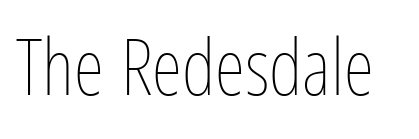
The image shows 78 px thin, condensed type, upright; set normal letter spacing, not underlined; low stroke contrast and a medium x-height.
